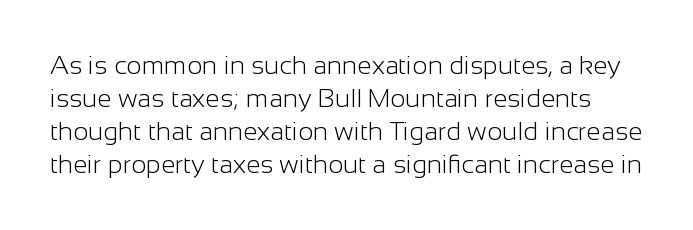
Q: Is the text bold? A: No.
Q: Is the text italic (slanted)? A: No, it is upright.
Q: Is the text underlined? A: No.
Q: Is the spacing between letters normal or unusually wide? A: Normal.
Q: Is the spacing between lines tight, normal or loose? A: Normal.
